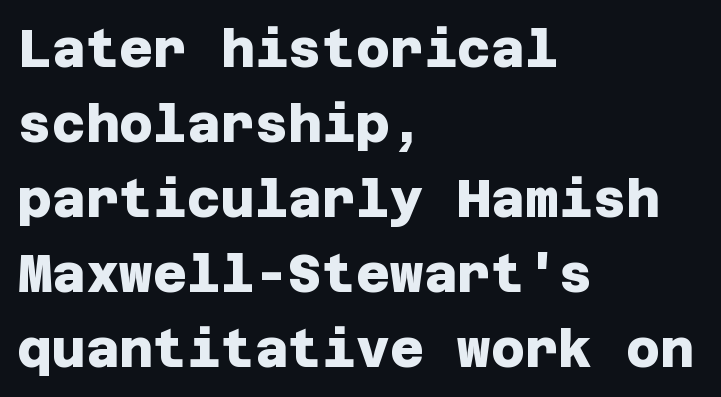
The image shows 52 px heavy sans-serif type; set left-aligned, normal line spacing (1.44x), normal letter spacing, not underlined; low stroke contrast and a large x-height.
